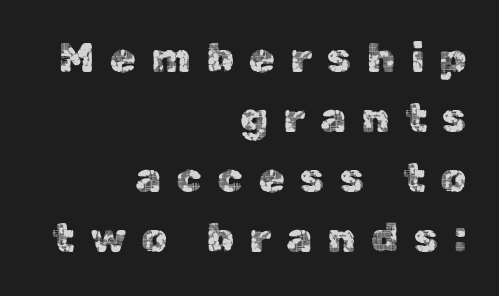
The image shows 42 px sans-serif type, upright; set right-aligned, normal line spacing (1.43x), unusually wide letter spacing (+0.36 em), not underlined; a medium x-height.
